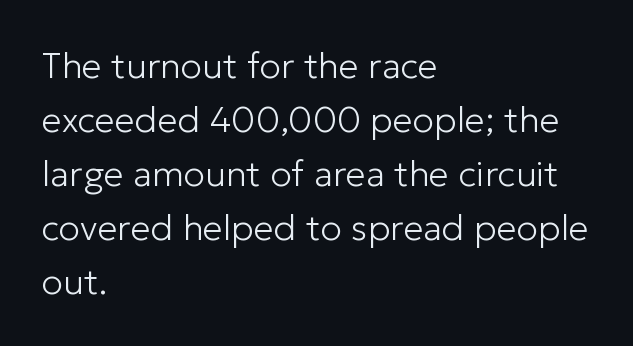
The image shows 36 px light sans-serif type, upright; set left-aligned, normal line spacing (1.5x), normal letter spacing, not underlined; low stroke contrast and a medium x-height.
